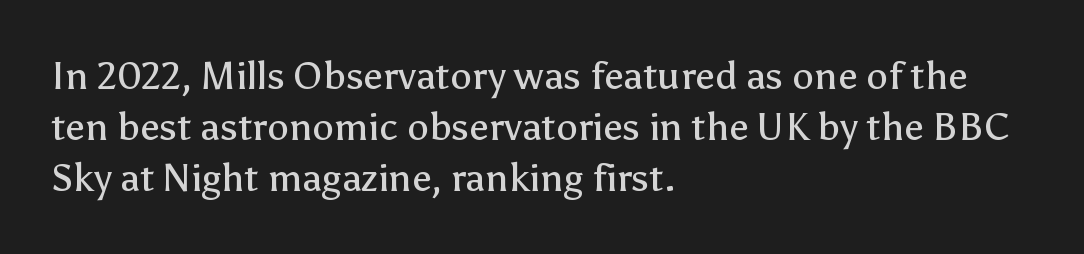
Is this a fixed-width face? No — the glyphs have proportional, varying widths. Letters rest on an invisible, unmarked baseline. The horizontal fit of the characters is conventional and even. Quick note: interline space is typical. Caption: face not bold, strokes unweighted. The rendering anchors every line to the left-hand side.
